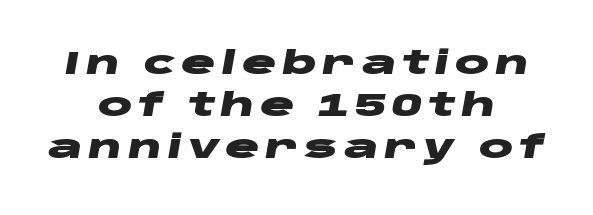
Q: Is the text bold? A: Yes.
Q: Is the text italic (slanted)? A: Yes, it leans right by about 10 degrees.
Q: Is the text underlined? A: No.
Q: How is the paragraph aligned? A: Centered.
Q: Is the spacing between lines tight, normal or loose? A: Normal.
Q: Width (condensed, normal, or wide)? A: Wide.
Q: Stroke contrast? A: Low.
Q: x-height? A: Large.
Q: Monospaced? A: No.
